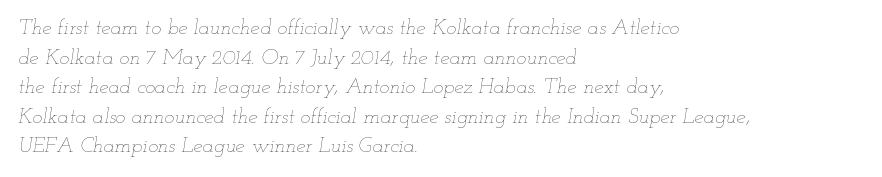
The image shows 21 px text type, italic (leaning right); set left-aligned, normal line spacing (1.41x), normal letter spacing, not underlined.
